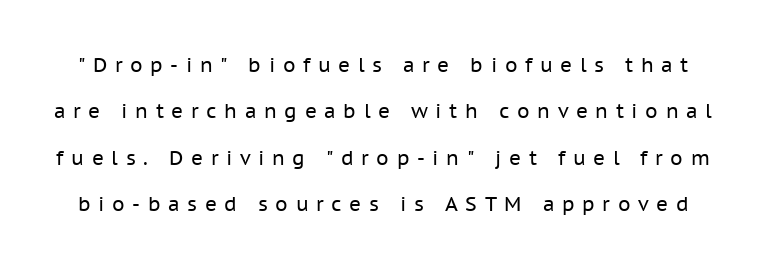
The image shows 20 px text type, upright; set loose line spacing (2.32x), unusually wide letter spacing (+0.38 em), not underlined.
